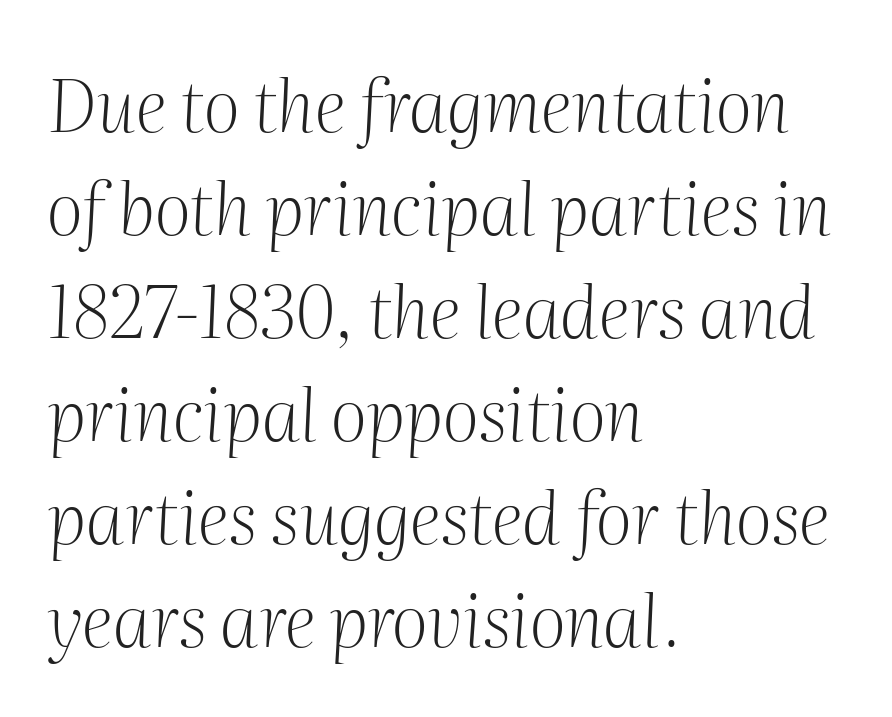
The image shows 72 px light serif type, italic (leaning right); set left-aligned, normal line spacing (1.43x), normal letter spacing, not underlined; medium stroke contrast and a medium x-height.
